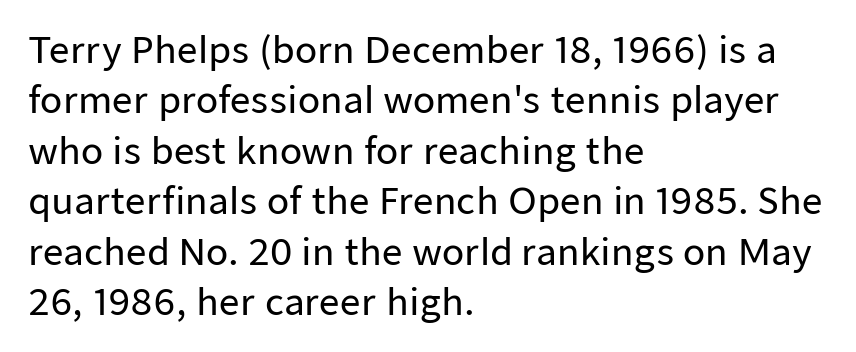
{"serif": "no", "italic": "no", "width": "normal", "stroke_contrast": "low", "x_height": "medium", "monospaced": "no", "underline": "no", "align": "left", "line_spacing": "normal", "line_spacing_ratio": 1.4, "letter_spacing": "normal", "letter_spacing_em": 0.0, "glyph_px": 36}
